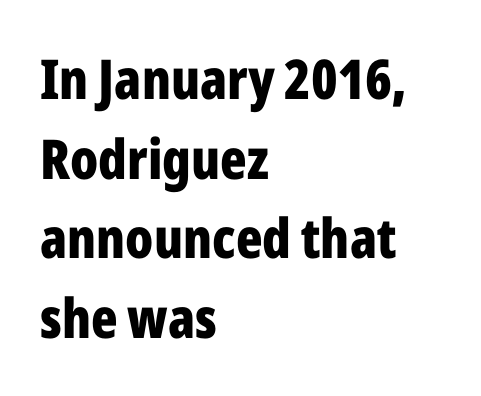
{"serif": "no", "italic": "no", "bold": "yes", "weight": "bold", "width": "condensed", "stroke_contrast": "low", "x_height": "medium", "monospaced": "no", "underline": "no", "align": "left", "line_spacing": "normal", "line_spacing_ratio": 1.45, "letter_spacing": "normal", "letter_spacing_em": 0.0, "glyph_px": 55}
